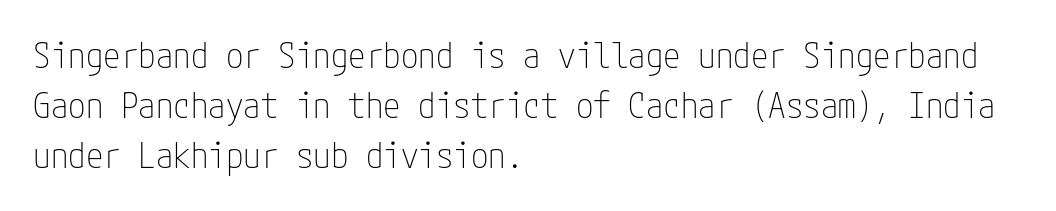
The letterforms sit shoulder to shoulder at normal distance. If you drew a ruler down the left edge, every line would touch it. The glyphs are unaccompanied by any horizontal stroke below them. The letters stand upright; this is a roman face. Are there feet on the stems? There aren't — it's a sans. The characters are drawn with everyday or finer stroke widths.
